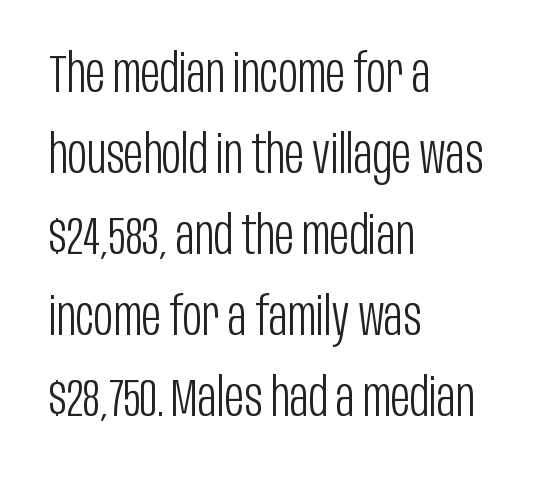
{"serif": "no", "italic": "no", "bold": "no", "weight": "light", "width": "condensed", "stroke_contrast": "low", "x_height": "large", "monospaced": "no", "underline": "no", "align": "left", "line_spacing": "normal", "line_spacing_ratio": 1.53, "letter_spacing": "normal", "letter_spacing_em": 0.0, "glyph_px": 53}
